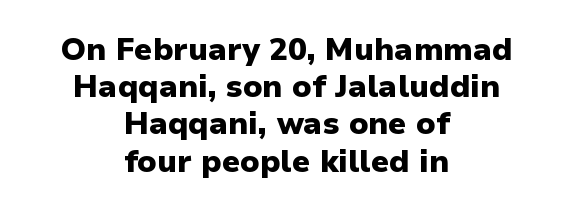
The image shows 31 px heavy sans-serif type, upright; set centered, line spacing 1.2x, normal letter spacing, not underlined; low stroke contrast and a medium x-height.
